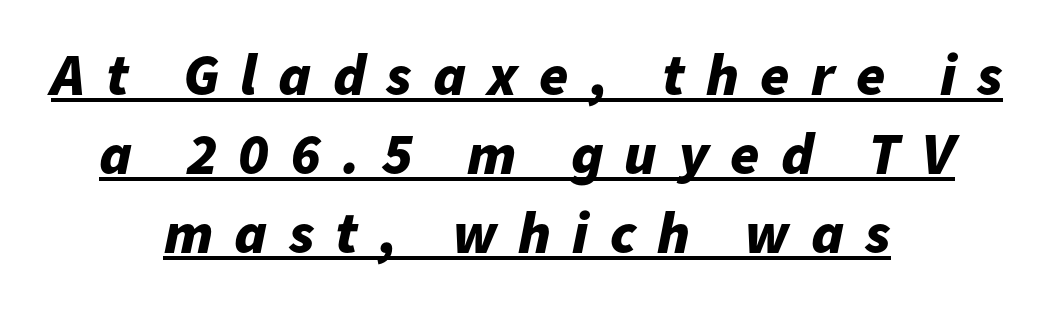
Q: Is the text bold? A: Yes.
Q: Is the text italic (slanted)? A: Yes, it leans right by about 11 degrees.
Q: Is the text underlined? A: Yes.
Q: How is the paragraph aligned? A: Centered.
Q: Is the spacing between letters normal or unusually wide? A: Unusually wide.
Q: Is the spacing between lines tight, normal or loose? A: Normal.
Q: Width (condensed, normal, or wide)? A: Normal.
Q: Stroke contrast? A: Low.
Q: x-height? A: Medium.
Q: Monospaced? A: No.
